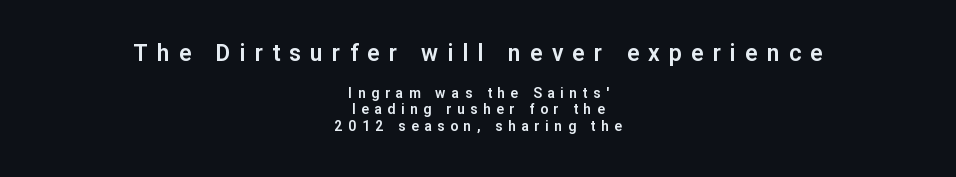
The image shows 23 px text type, upright; set centered, line spacing 1.16x, unusually wide letter spacing (+0.4 em), not underlined; the first (top) block is 1.64x larger.
